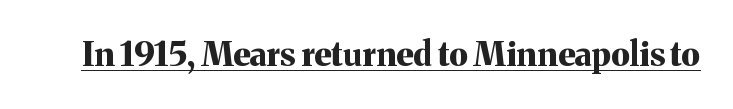
{"serif": "yes", "italic": "no", "bold": "yes", "weight": "bold", "width": "normal", "stroke_contrast": "medium", "x_height": "medium", "monospaced": "no", "underline": "yes", "letter_spacing": "normal", "letter_spacing_em": 0.0, "glyph_px": 33}
